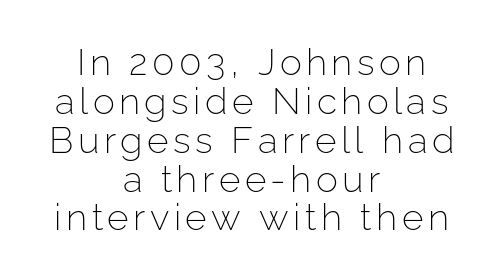
The image shows 37 px light sans-serif type, upright; set centered, tight line spacing (1.05x), not underlined; low stroke contrast and a medium x-height.
